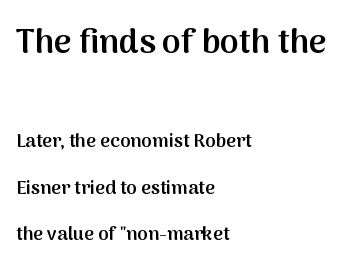
The image shows 34 px semibold sans-serif type, upright; set left-aligned, loose line spacing (2.44x), normal letter spacing, not underlined; the first (top) block is 1.79x larger; medium stroke contrast and a medium x-height.
